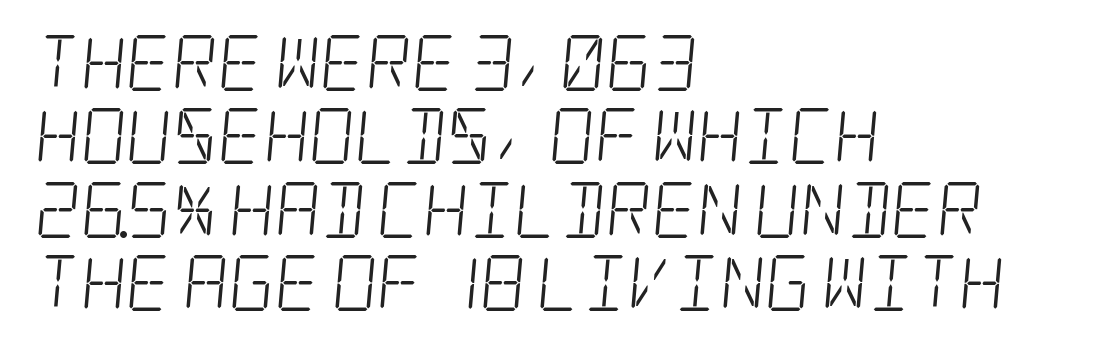
The image shows 56 px light, condensed serif type; set left-aligned, normal line spacing (1.31x), normal letter spacing, not underlined; low stroke contrast and a large x-height.
